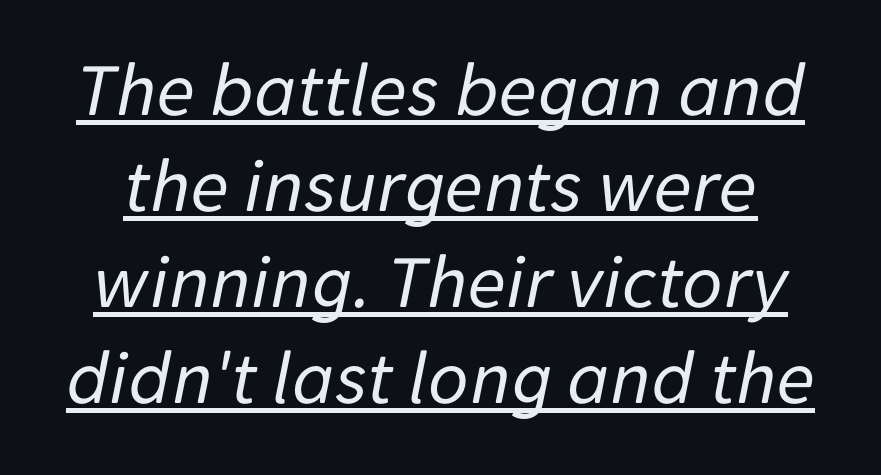
Nothing unusual about the tracking: characters are spaced as the font intends. Underline: present. Bold? No — there's no thickening of the strokes. When letters slant like this, we call the style italic. You could not count columns in this text — the font is proportionally spaced.
